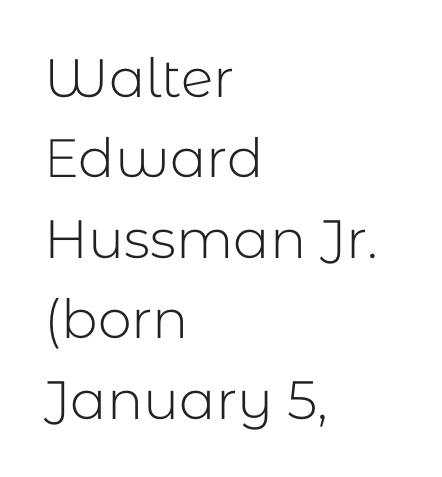
{"serif": "no", "italic": "no", "bold": "no", "weight": "light", "width": "normal", "stroke_contrast": "low", "x_height": "medium", "monospaced": "no", "underline": "no", "align": "left", "line_spacing": "normal", "line_spacing_ratio": 1.49, "letter_spacing": "normal", "letter_spacing_em": 0.0, "glyph_px": 54}
